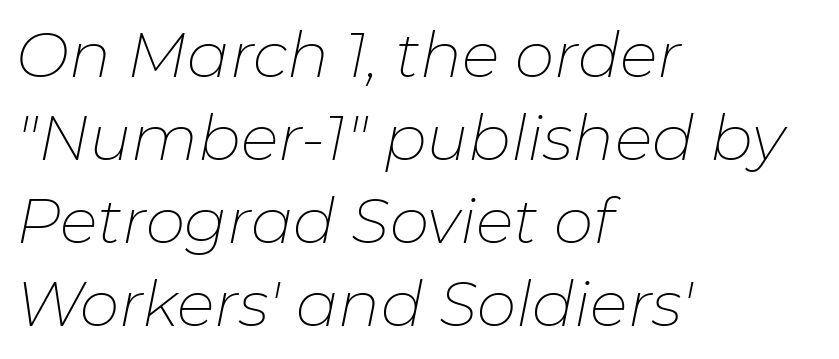
Think of a printed novel: that variable character pitch is what you see here. Lines of text with bare space underneath. Unbolded letterforms with no extra heft. Typeset ragged right — the left edge is the straight one.
